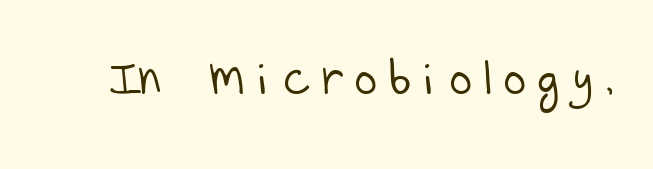
{"serif": "no", "bold": "no", "weight": "light", "width": "normal", "stroke_contrast": "low", "x_height": "large", "monospaced": "no", "underline": "no", "letter_spacing": "wide", "letter_spacing_em": 0.26, "glyph_px": 49}
